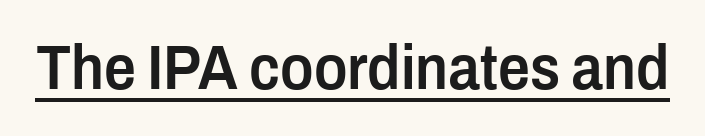
Stems and bowls a touch heavier than normal — semibold. The words here are underlined. Each letter keeps its own natural width here, so spacing adapts to shape. Grotesque or geometric, the face here clearly has no serifs.
